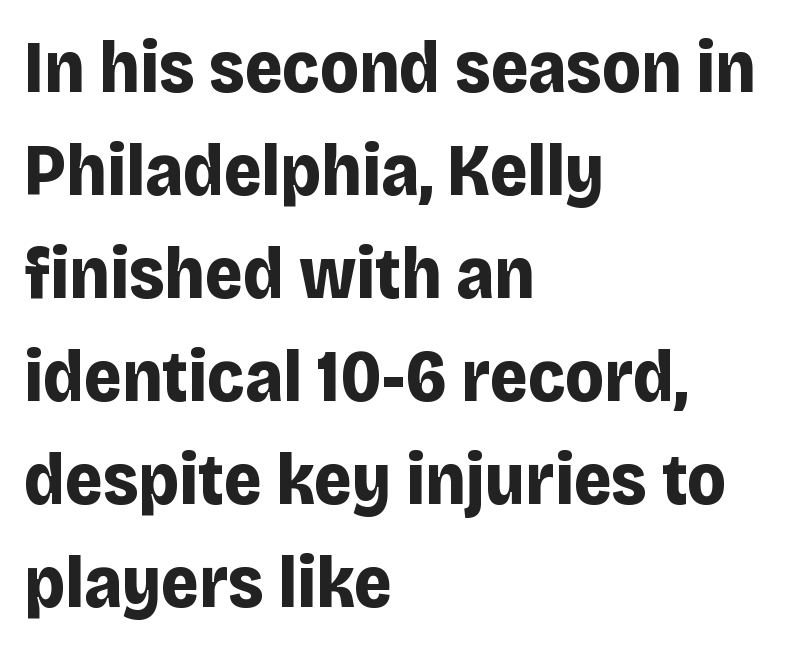
{"serif": "no", "italic": "no", "bold": "yes", "weight": "bold", "width": "normal", "stroke_contrast": "low", "x_height": "large", "monospaced": "no", "underline": "no", "align": "left", "line_spacing": "normal", "line_spacing_ratio": 1.41, "letter_spacing": "normal", "letter_spacing_em": 0.0, "glyph_px": 73}
